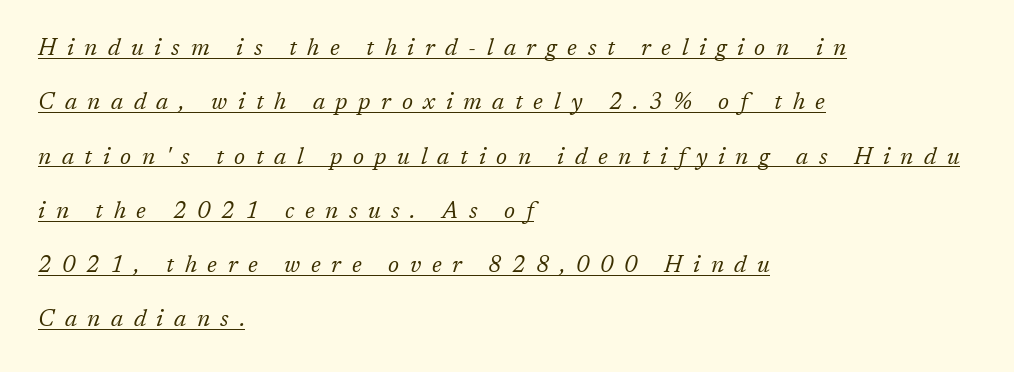
No extra ink here — the face is not bold. A student would call this left alignment; a typographer would say flush left, rag right. The lines are spread far apart with generous leading. The text carries the slant typical of an italic or oblique font. You can see a thin bar hugging the bottom of the glyphs. Each word looks stretched out because of the extra space between its letters.
